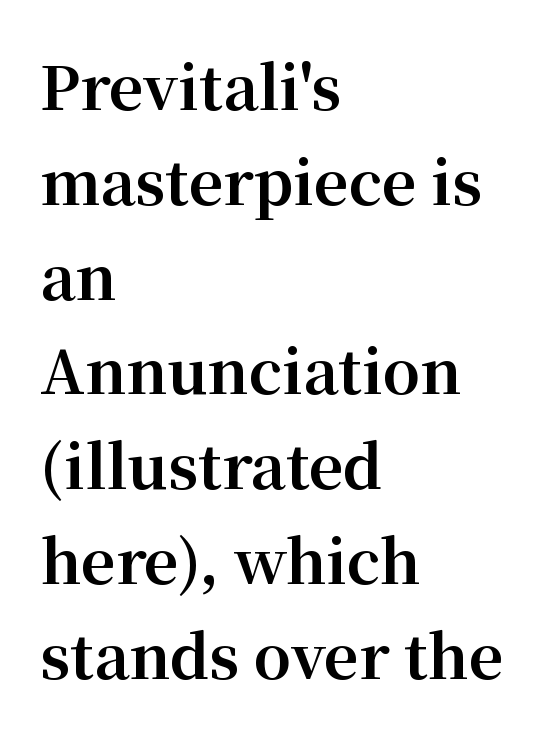
{"serif": "yes", "italic": "no", "bold": "yes", "weight": "bold", "width": "normal", "stroke_contrast": "medium", "x_height": "medium", "monospaced": "no", "underline": "no", "align": "left", "line_spacing": "normal", "line_spacing_ratio": 1.58, "letter_spacing": "normal", "letter_spacing_em": 0.0, "glyph_px": 60}
